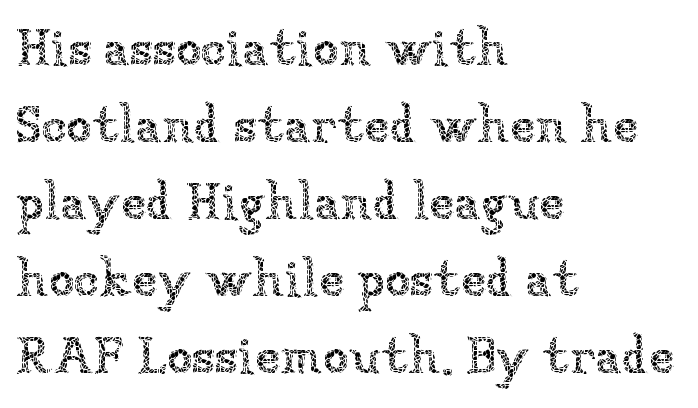
Q: Is the text bold? A: No.
Q: Is the text italic (slanted)? A: No, it is upright.
Q: Is the text underlined? A: No.
Q: How is the paragraph aligned? A: Left-aligned.
Q: Is the spacing between letters normal or unusually wide? A: Normal.
Q: Is the spacing between lines tight, normal or loose? A: Normal.
Q: Width (condensed, normal, or wide)? A: Normal.
Q: Stroke contrast? A: Low.
Q: x-height? A: Medium.
Q: Monospaced? A: No.
